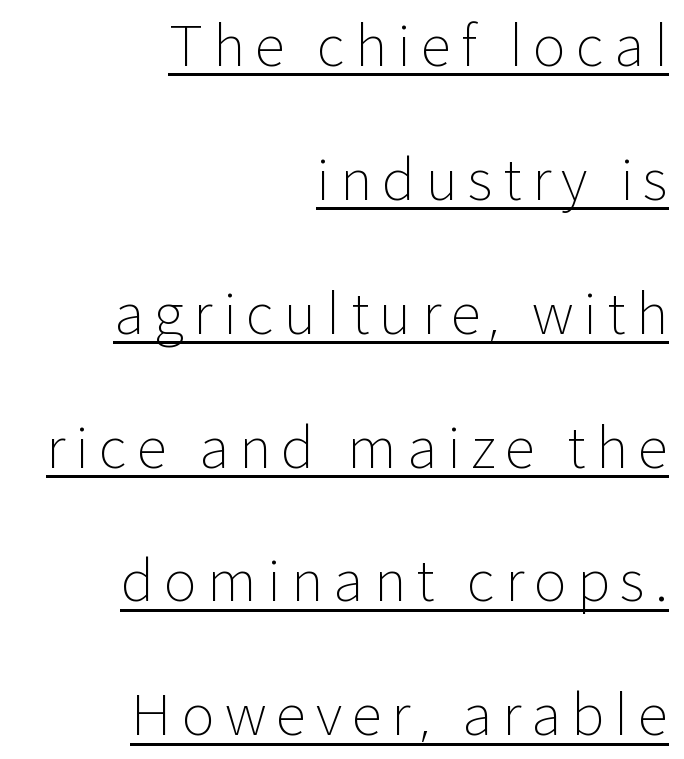
Each letter's strokes conclude bluntly, with no projecting serifs. Which margin do the lines hug? The right one — the left edge is uneven. Caption: lettering with a line underneath. In terms of posture, this sample is upright. The block of text is sparse from top to bottom, with ample space between rows.
